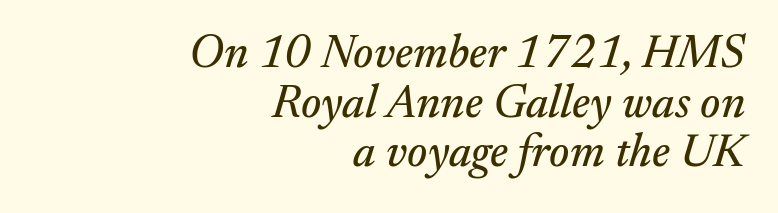
The image shows 46 px serif type, italic (leaning right); set right-aligned, tight line spacing (1.08x), normal letter spacing, not underlined; medium stroke contrast and a small x-height.
